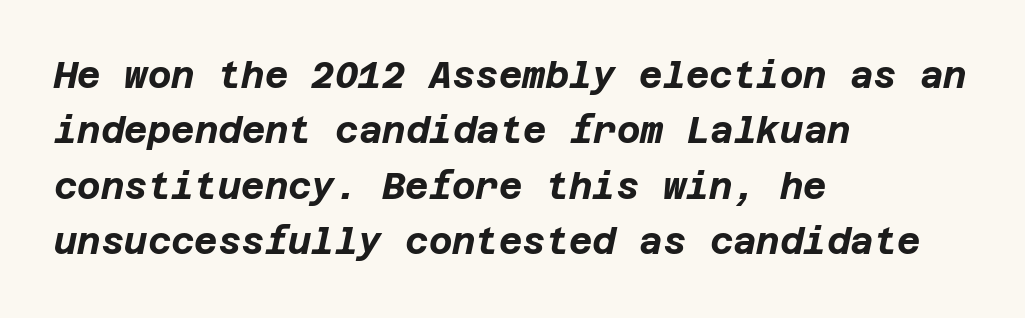
The passage shown is emphatically bold. If you drew a line through each stem, it would be angled. Successive baselines arrive at the customary interval. The passage shown has conventional tracking throughout.
